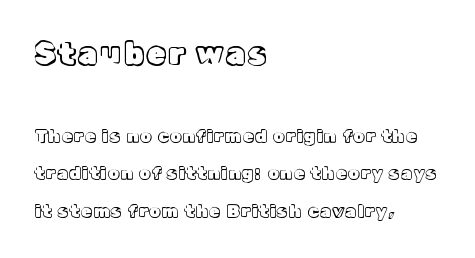
Q: Is the text italic (slanted)? A: No, it is upright.
Q: Is the text underlined? A: No.
Q: How is the paragraph aligned? A: Left-aligned.
Q: Is the spacing between lines tight, normal or loose? A: Loose.
Q: Which block of text is set in a larger size, the first (top) or the second (bottom)? A: The first (top) one.
Q: Width (condensed, normal, or wide)? A: Normal.
Q: x-height? A: Medium.
Q: Monospaced? A: No.
